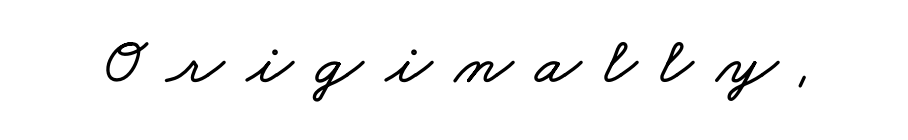
The image shows 67 px wide type; set unusually wide letter spacing (+0.34 em), not underlined; low stroke contrast and a small x-height.
